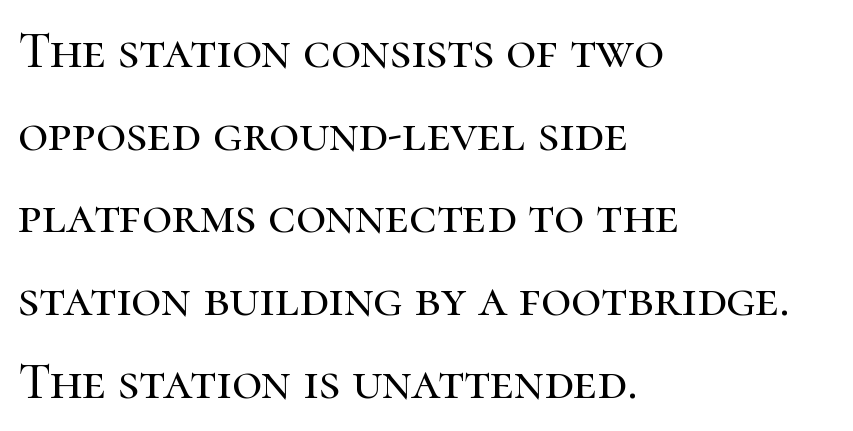
The image shows 52 px serif type, upright; set left-aligned, normal line spacing (1.59x), normal letter spacing, not underlined; high stroke contrast and a medium x-height.
